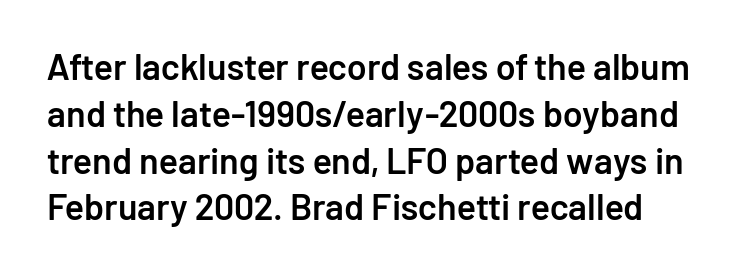
The image shows 36 px semibold sans-serif type, upright; set normal line spacing (1.3x), normal letter spacing, not underlined; low stroke contrast and a medium x-height.
